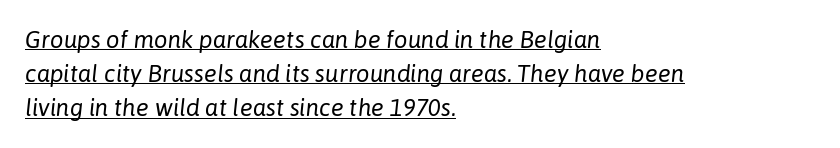
The image shows 24 px text type, italic (leaning right); set left-aligned, normal line spacing (1.42x), normal letter spacing, underlined.
